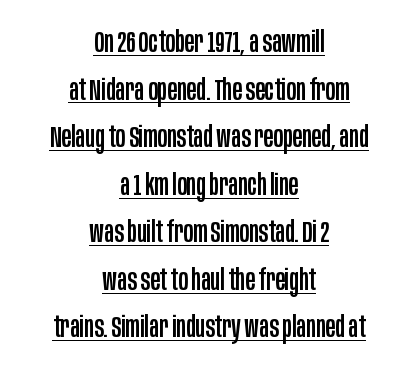
{"serif": "no", "italic": "no", "width": "condensed", "stroke_contrast": "low", "x_height": "large", "monospaced": "no", "underline": "yes", "align": "center", "line_spacing": "normal", "line_spacing_ratio": 1.64, "letter_spacing": "normal", "letter_spacing_em": 0.0, "glyph_px": 29}
